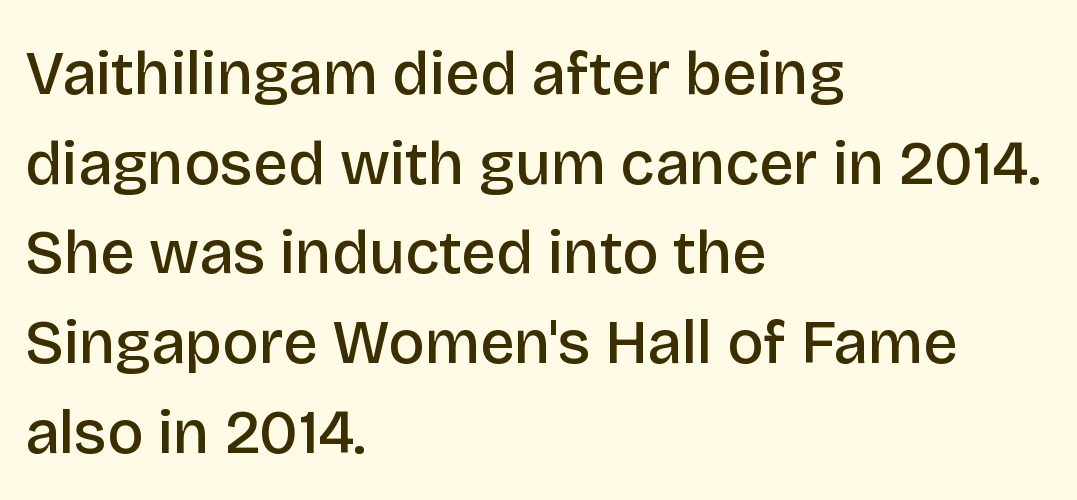
Ordinary non-slanted type is in use. Students, this is semibold: more ink than regular, less than bold. Successive baselines arrive at the customary interval. Layout note: lines flush left. Typographically, this falls in the sans-serif category.
